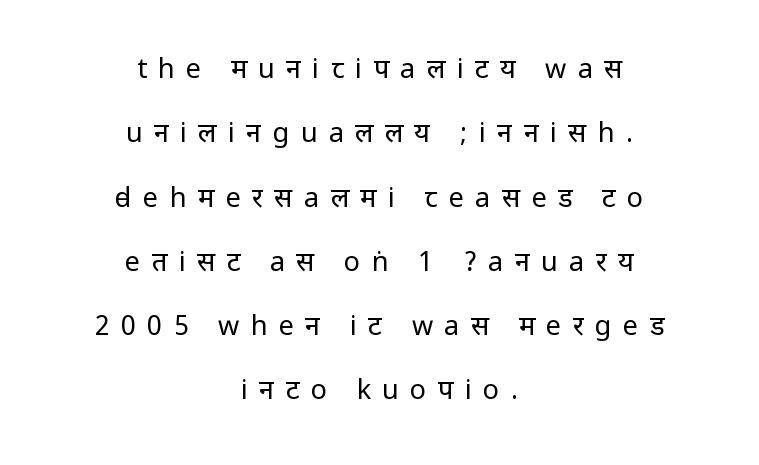
Q: Is the text bold? A: No.
Q: Is the text italic (slanted)? A: No, it is upright.
Q: Is the text underlined? A: No.
Q: How is the paragraph aligned? A: Centered.
Q: Is the spacing between letters normal or unusually wide? A: Unusually wide.
Q: Is the spacing between lines tight, normal or loose? A: Loose.
